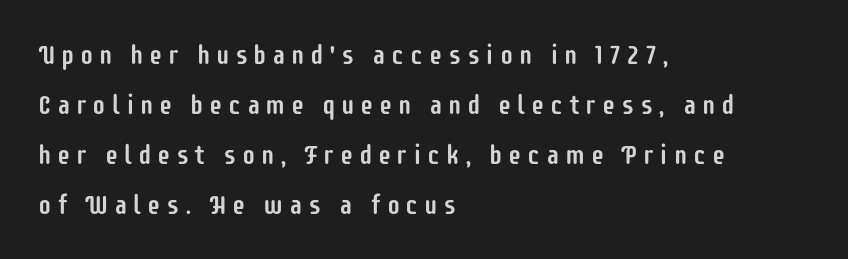
Style check: upright. Is the letter spacing exaggerated? Yes — the characters are pushed far apart. Rule under the text: the space is simply empty. Notice how the passage keeps a crisp vertical edge on the left only.
